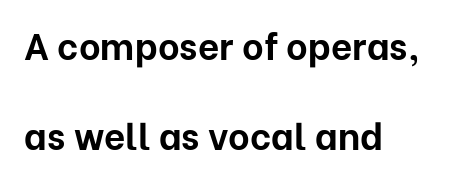
Look at the bottom of the vertical strokes: they stop flat, with no serifs. Letters rest on an invisible, unmarked baseline. Is the letter spacing exaggerated? No — it looks like the ordinary default. Is there any slant? The stems are plumb. Strokes here are thick enough to call this a true bold.
